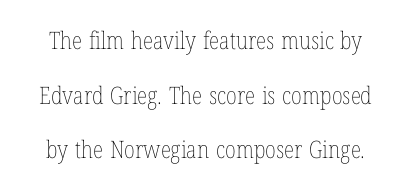
The specimen omits any rule beneath the text block's lines. You can tell it's not italic because the verticals are truly vertical. This reads as an unemphasized weight, regular at the heaviest. Notice the wide empty band between every row — that's loose leading. The tracking reads as untouched default to a designer's eye.
